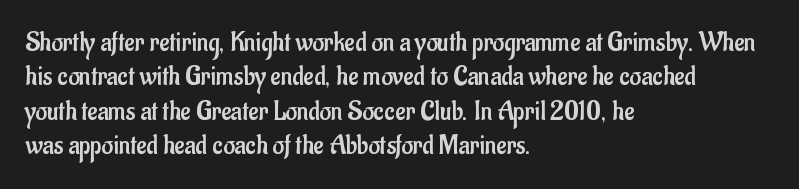
Q: Is the text bold? A: No.
Q: Is the text italic (slanted)? A: No, it is upright.
Q: Is the typeface a serif or a sans-serif typeface? A: Sans-serif.
Q: Is the text underlined? A: No.
Q: How is the paragraph aligned? A: Left-aligned.
Q: Is the spacing between letters normal or unusually wide? A: Normal.
Q: Width (condensed, normal, or wide)? A: Condensed.
Q: Stroke contrast? A: Low.
Q: x-height? A: Small.
Q: Monospaced? A: No.
